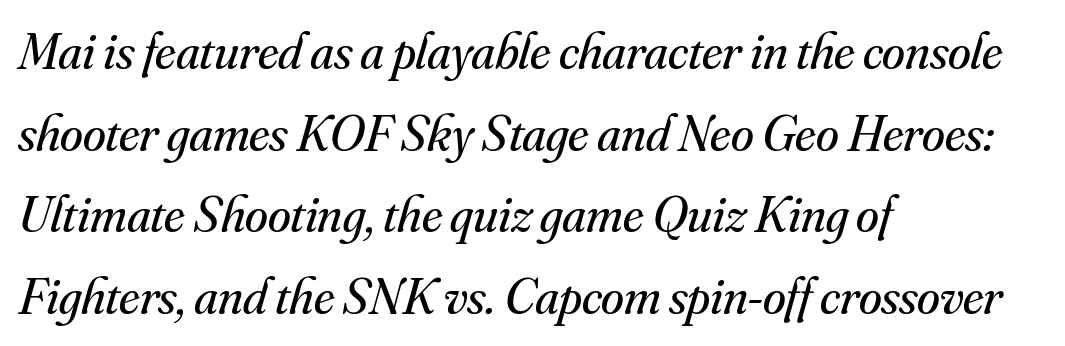
Words float on clear page, feet unadorned. These lines are rendered in a variable-pitch font. Students, note that the glyphs here touch the page at normal intervals. Think standard paragraph weight, or any step lighter than that. The designer went with a serif here, giving each stem small feet.
